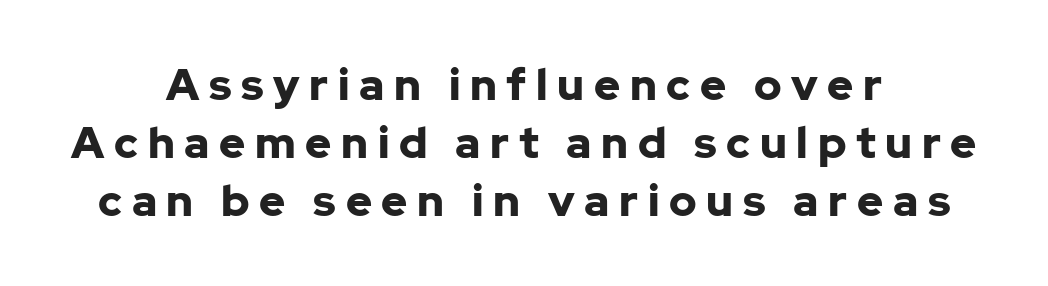
A typesetter would mark this as roman, not italic. Stroke terminals: plain, sans-serif. Tracking here is generous; glyphs stand well apart from one another. The leading is moderate, giving the passage an even texture. Think of a printed novel: that variable character pitch is what you see here. The setting favours the middle, as headings and verse often do.
